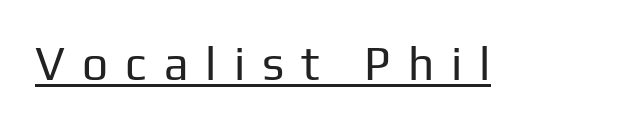
Italic: no, the glyphs are upright roman. Underline: present. The face used here is proportionally spaced, like ordinary book or web type. The rendering inserts visible extra space after every character.
